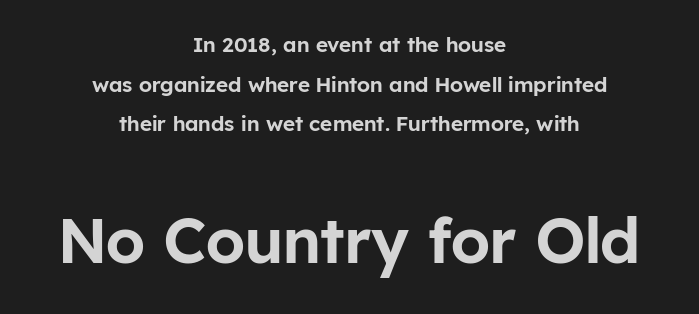
Just letters on the line, the space beneath them empty. In terms of posture, this sample is upright. Varying glyph widths throughout — classic text-font behaviour. Top chunk: small. Bottom chunk: large. Words appear dense and cohesive because spacing is normal. Alignment: centered.
